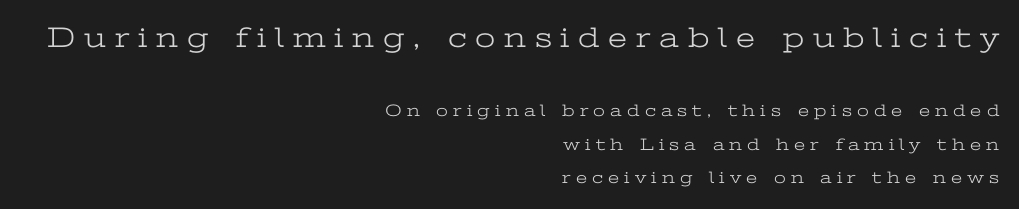
Q: Is the text bold? A: No.
Q: Is the text italic (slanted)? A: No, it is upright.
Q: Is the typeface a serif or a sans-serif typeface? A: Serif.
Q: Is the text underlined? A: No.
Q: How is the paragraph aligned? A: Right-aligned.
Q: Is the spacing between letters normal or unusually wide? A: Unusually wide.
Q: Is the spacing between lines tight, normal or loose? A: Loose.
Q: Which block of text is set in a larger size, the first (top) or the second (bottom)? A: The first (top) one.
Q: Width (condensed, normal, or wide)? A: Wide.
Q: Stroke contrast? A: Low.
Q: x-height? A: Medium.
Q: Monospaced? A: No.
